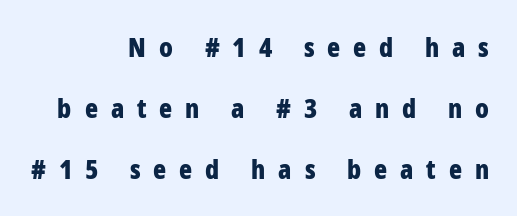
The image shows 27 px bold type, upright; set right-aligned, loose line spacing (2.26x), unusually wide letter spacing (+0.48 em), not underlined.
